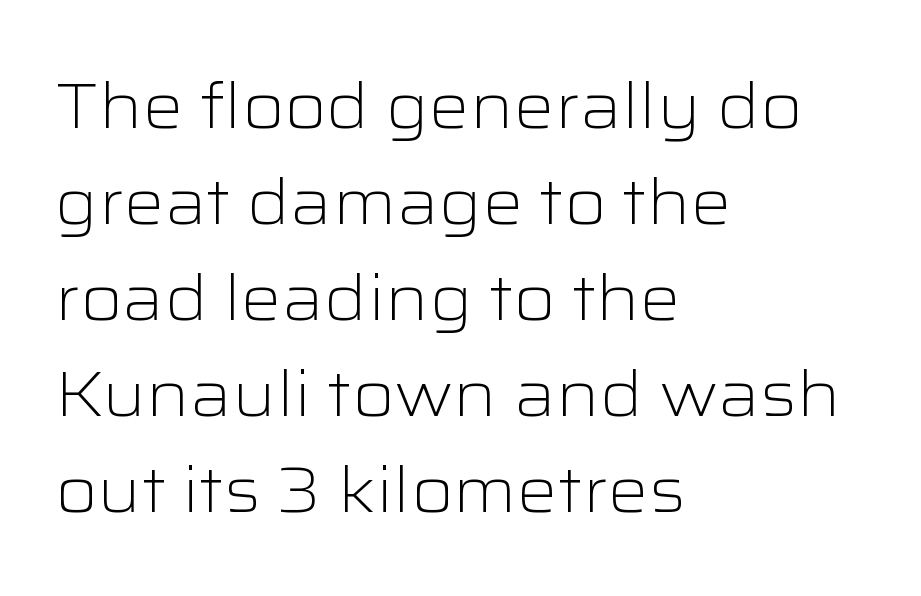
The image shows 64 px light, wide sans-serif type, upright; set left-aligned, normal line spacing (1.5x), normal letter spacing, not underlined; low stroke contrast and a medium x-height.
